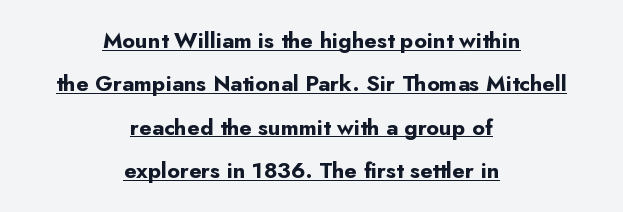
{"italic": "no", "bold": "yes", "underline": "yes", "align": "center", "line_spacing": "loose", "line_spacing_ratio": 1.97, "letter_spacing": "normal", "letter_spacing_em": 0.0, "glyph_px": 22}
